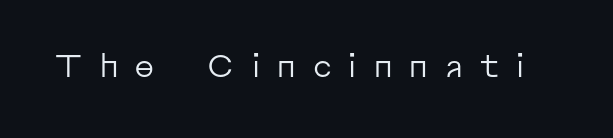
Stroke terminals: plain, sans-serif. The words here are not underlined. Designer's note — italics off, roman on. The letterforms stand isolated, each surrounded by extra space.
